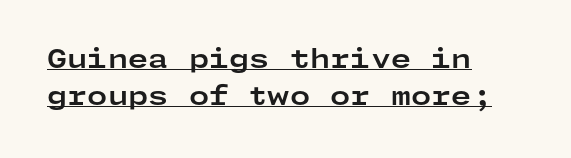
This sample uses plain, unmodified letter spacing. The words here are underlined. Compared with a centered layout, this one pins lines to the left instead. Strokes here are thick enough to call this a true bold. Does the lettering tilt? It doesn't — this is upright.
